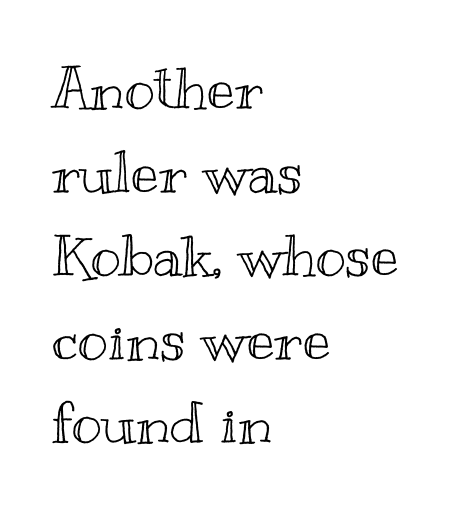
{"italic": "no", "width": "wide", "x_height": "small", "monospaced": "no", "underline": "no", "align": "left", "line_spacing": "normal", "line_spacing_ratio": 1.44, "letter_spacing": "normal", "letter_spacing_em": 0.0, "glyph_px": 58}
